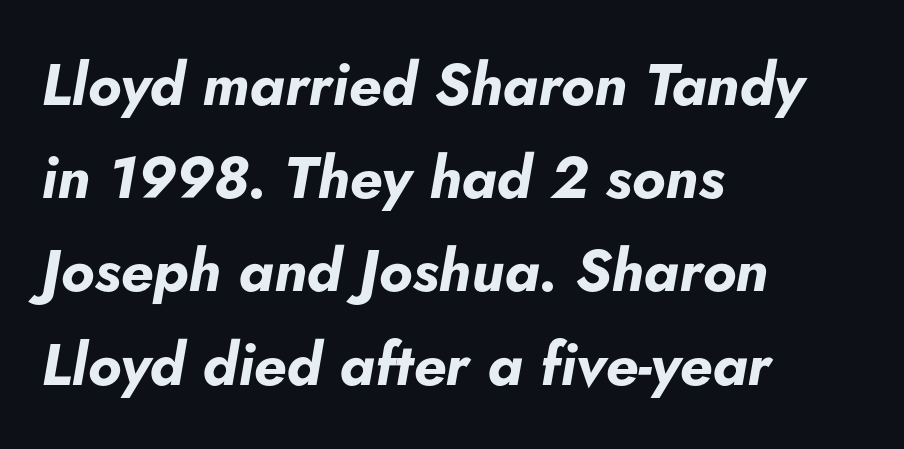
The image shows 59 px bold type, italic (leaning right); set left-aligned, normal line spacing (1.58x), normal letter spacing, not underlined; low stroke contrast and a small x-height.
